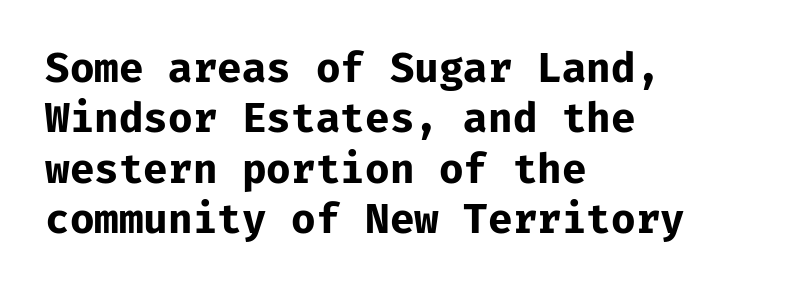
The image shows 40 px bold sans-serif type, upright, monospaced; set left-aligned, normal line spacing (1.26x), normal letter spacing, not underlined; low stroke contrast and a medium x-height.
